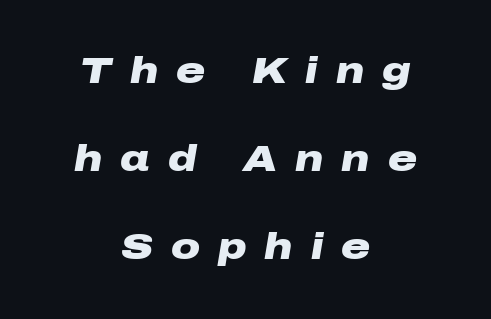
{"italic": "yes", "lean": "right", "slant_degrees": 10, "bold": "yes", "weight": "heavy", "width": "wide", "stroke_contrast": "low", "x_height": "medium", "monospaced": "no", "underline": "no", "align": "center", "line_spacing": "loose", "line_spacing_ratio": 2.45, "letter_spacing": "wide", "letter_spacing_em": 0.5, "glyph_px": 36}
